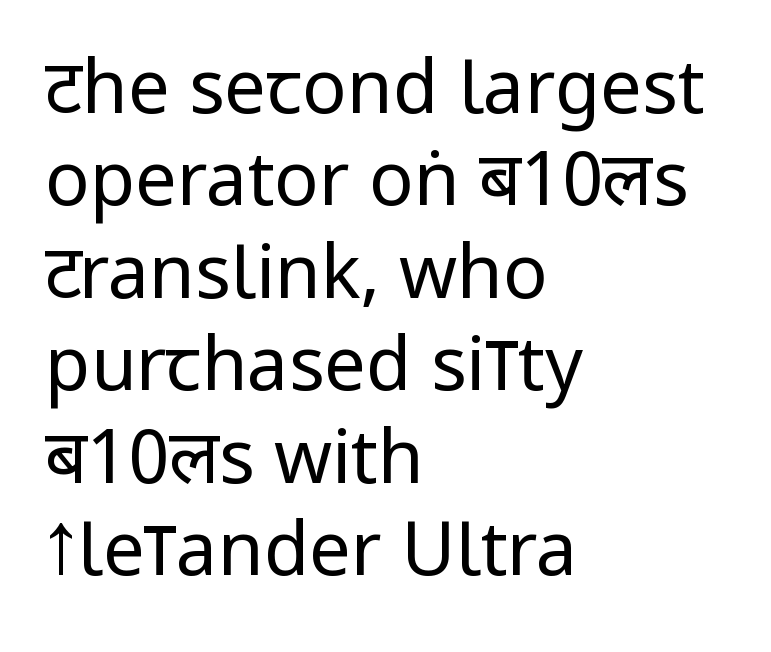
This is not heavy type; no bold has been used. Compared with typical paragraphs, the rows here are spaced about the same. Students, note that the glyphs here touch the page at normal intervals. Anything drawn beneath the words? Only blank space. Quick note: not italic, upright.
